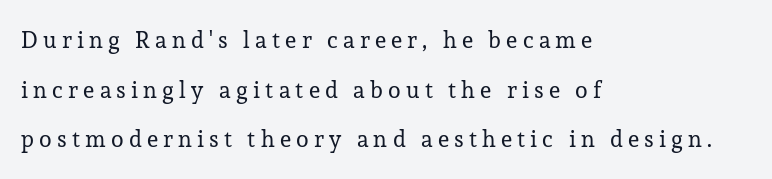
{"italic": "no", "bold": "no", "underline": "no", "align": "left", "line_spacing": "loose", "line_spacing_ratio": 2.16, "letter_spacing": "wide", "letter_spacing_em": 0.23, "glyph_px": 23}
